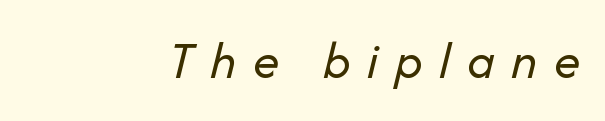
Q: Is the text bold? A: No.
Q: Is the text italic (slanted)? A: Yes, it leans right by about 14 degrees.
Q: Is the text underlined? A: No.
Q: How is the paragraph aligned? A: Right-aligned.
Q: Is the spacing between letters normal or unusually wide? A: Unusually wide.
Q: Width (condensed, normal, or wide)? A: Normal.
Q: Stroke contrast? A: Low.
Q: x-height? A: Medium.
Q: Monospaced? A: No.
